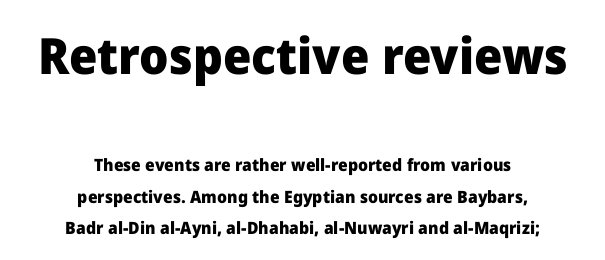
Q: Is the text bold? A: Yes.
Q: Is the text italic (slanted)? A: No, it is upright.
Q: Is the typeface a serif or a sans-serif typeface? A: Sans-serif.
Q: Is the text underlined? A: No.
Q: How is the paragraph aligned? A: Centered.
Q: Is the spacing between letters normal or unusually wide? A: Normal.
Q: Which block of text is set in a larger size, the first (top) or the second (bottom)? A: The first (top) one.
Q: Width (condensed, normal, or wide)? A: Normal.
Q: Stroke contrast? A: Low.
Q: x-height? A: Medium.
Q: Monospaced? A: No.
